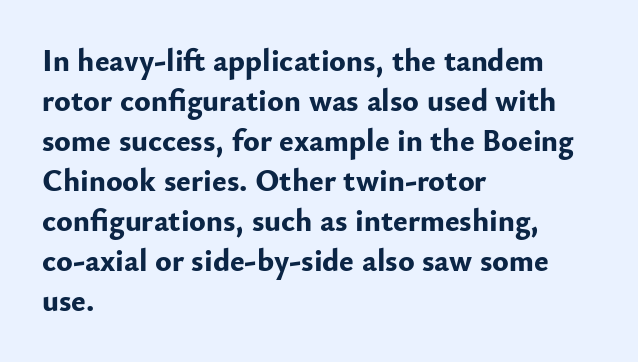
Each letter keeps its own natural width here, so spacing adapts to shape. Line spacing here is normal. Caption: multi-line text, flush left, ragged right. This rendering features lettering with no underline. Is this a sans? Yes — the strokes have no serifs.
